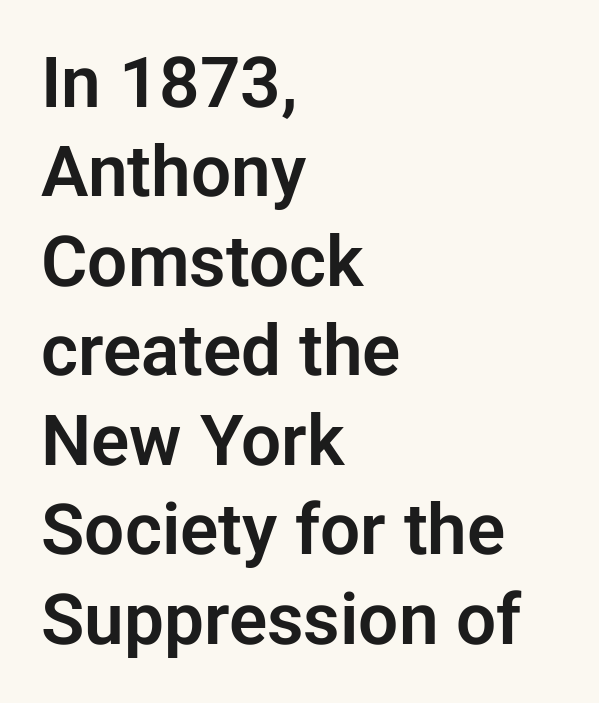
Q: Is the text italic (slanted)? A: No, it is upright.
Q: Is the typeface a serif or a sans-serif typeface? A: Sans-serif.
Q: Is the text underlined? A: No.
Q: How is the paragraph aligned? A: Left-aligned.
Q: Is the spacing between letters normal or unusually wide? A: Normal.
Q: Is the spacing between lines tight, normal or loose? A: Normal.
Q: Width (condensed, normal, or wide)? A: Normal.
Q: Stroke contrast? A: Low.
Q: x-height? A: Medium.
Q: Monospaced? A: No.
